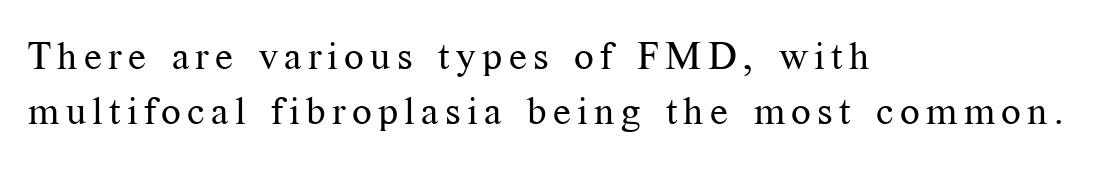
The image shows 39 px regular-weight serif type, upright; set left-aligned, normal line spacing (1.42x), not underlined; medium stroke contrast and a medium x-height.
